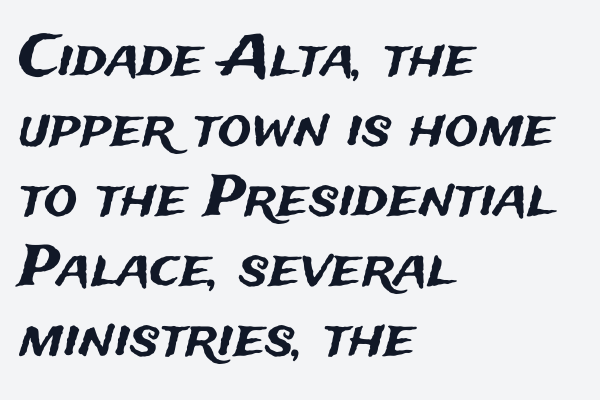
{"serif": "no", "width": "normal", "stroke_contrast": "medium", "x_height": "medium", "monospaced": "no", "underline": "no", "align": "left", "line_spacing": "normal", "line_spacing_ratio": 1.25, "letter_spacing": "normal", "letter_spacing_em": 0.0, "glyph_px": 56}
